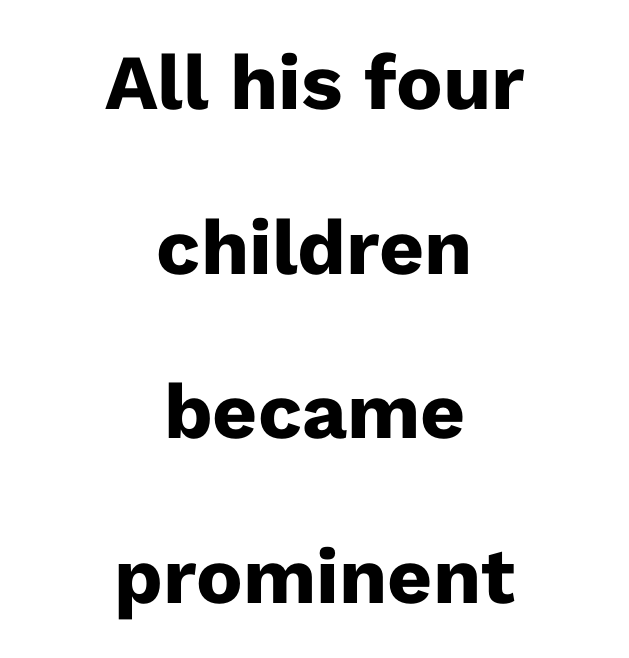
{"serif": "no", "italic": "no", "bold": "yes", "weight": "heavy", "width": "normal", "stroke_contrast": "low", "x_height": "medium", "monospaced": "no", "underline": "no", "align": "center", "line_spacing": "loose", "line_spacing_ratio": 2.11, "letter_spacing": "normal", "letter_spacing_em": 0.0, "glyph_px": 78}
